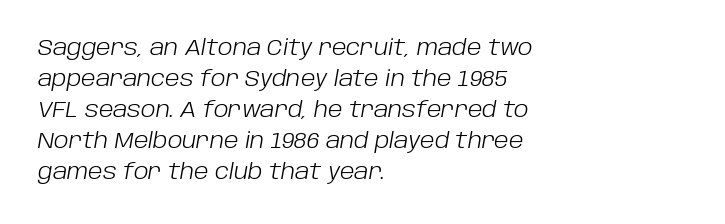
{"italic": "yes", "lean": "right", "slant_degrees": 10, "bold": "no", "underline": "no", "align": "left", "line_spacing": "normal", "line_spacing_ratio": 1.48, "letter_spacing": "normal", "letter_spacing_em": 0.0, "glyph_px": 21}
